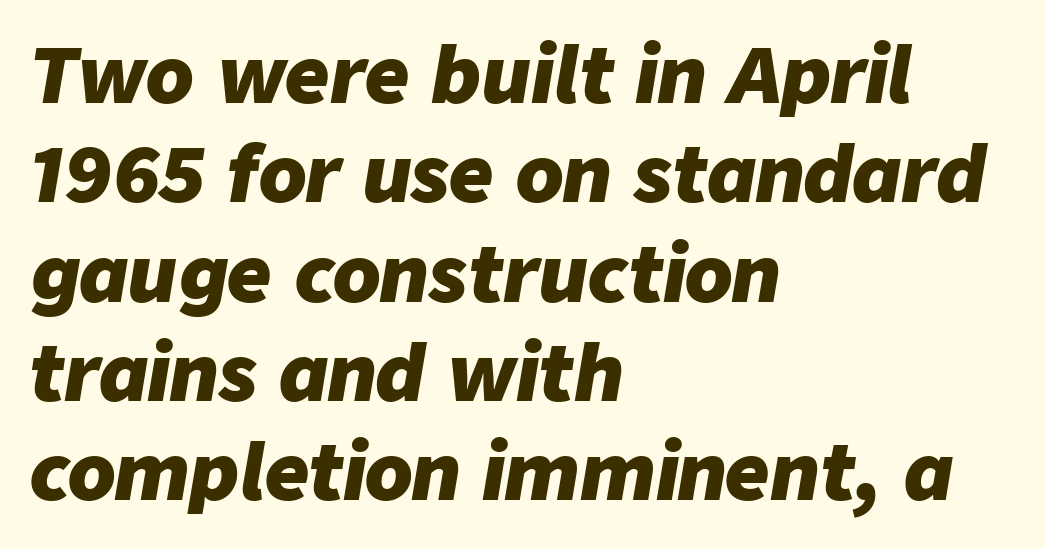
Q: Is the text bold? A: Yes.
Q: Is the text italic (slanted)? A: Yes, it leans right by about 9 degrees.
Q: Is the text underlined? A: No.
Q: How is the paragraph aligned? A: Left-aligned.
Q: Is the spacing between letters normal or unusually wide? A: Normal.
Q: Is the spacing between lines tight, normal or loose? A: Normal.
Q: Width (condensed, normal, or wide)? A: Normal.
Q: Stroke contrast? A: Low.
Q: x-height? A: Medium.
Q: Monospaced? A: No.
